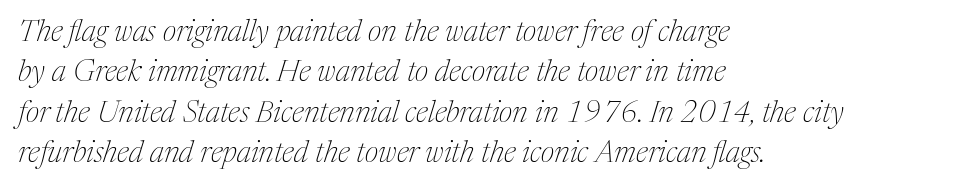
Q: Is the text bold? A: No.
Q: Is the text italic (slanted)? A: Yes, it leans right by about 17 degrees.
Q: Is the typeface a serif or a sans-serif typeface? A: Serif.
Q: Is the text underlined? A: No.
Q: How is the paragraph aligned? A: Left-aligned.
Q: Is the spacing between letters normal or unusually wide? A: Normal.
Q: Is the spacing between lines tight, normal or loose? A: Normal.
Q: Width (condensed, normal, or wide)? A: Normal.
Q: Stroke contrast? A: Medium.
Q: x-height? A: Medium.
Q: Monospaced? A: No.
